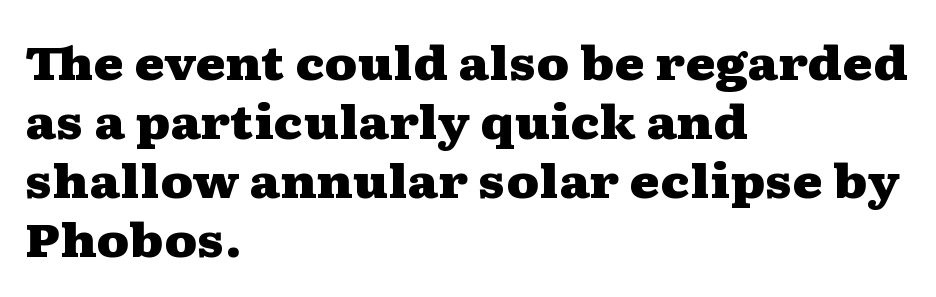
Q: Is the text bold? A: Yes.
Q: Is the text italic (slanted)? A: No, it is upright.
Q: Is the typeface a serif or a sans-serif typeface? A: Serif.
Q: Is the text underlined? A: No.
Q: How is the paragraph aligned? A: Left-aligned.
Q: Is the spacing between letters normal or unusually wide? A: Normal.
Q: Is the spacing between lines tight, normal or loose? A: Normal.
Q: Width (condensed, normal, or wide)? A: Wide.
Q: Stroke contrast? A: Medium.
Q: x-height? A: Medium.
Q: Monospaced? A: No.
